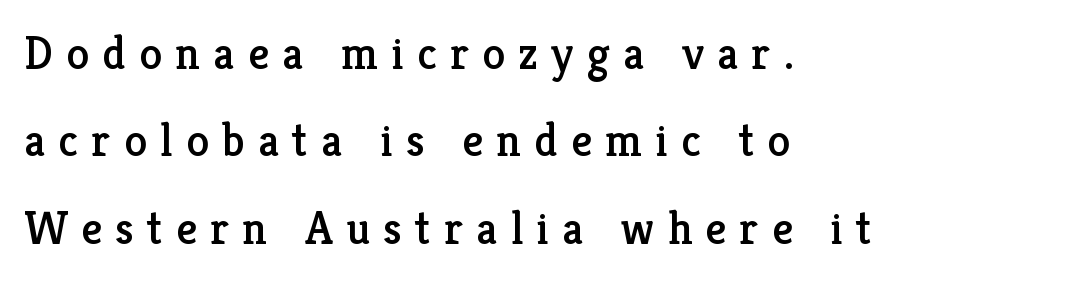
Q: Is the text italic (slanted)? A: No, it is upright.
Q: Is the typeface a serif or a sans-serif typeface? A: Serif.
Q: Is the text underlined? A: No.
Q: How is the paragraph aligned? A: Left-aligned.
Q: Is the spacing between letters normal or unusually wide? A: Unusually wide.
Q: Is the spacing between lines tight, normal or loose? A: Loose.
Q: Width (condensed, normal, or wide)? A: Normal.
Q: Stroke contrast? A: Low.
Q: x-height? A: Medium.
Q: Monospaced? A: No.
